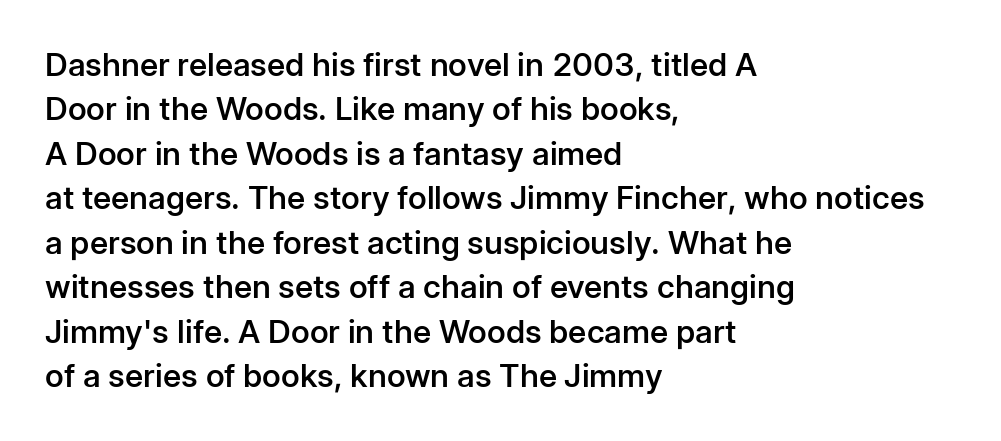
Q: Is the text bold? A: Semi-bold.
Q: Is the text italic (slanted)? A: No, it is upright.
Q: Is the typeface a serif or a sans-serif typeface? A: Sans-serif.
Q: Is the text underlined? A: No.
Q: How is the paragraph aligned? A: Left-aligned.
Q: Is the spacing between letters normal or unusually wide? A: Normal.
Q: Is the spacing between lines tight, normal or loose? A: Normal.
Q: Width (condensed, normal, or wide)? A: Normal.
Q: Stroke contrast? A: Low.
Q: x-height? A: Medium.
Q: Monospaced? A: No.
